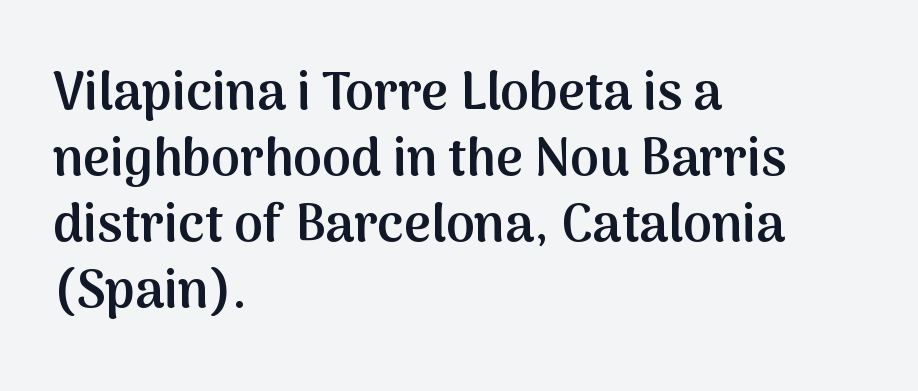
One glance says typical: line gaps are just what's usual. The letters advance in unequal steps, a hallmark of proportional type. Only glyphs here, with clear space below each row. Each letter's strokes conclude bluntly, with no projecting serifs. Every row of glyphs begins at an identical x-position on the left.
